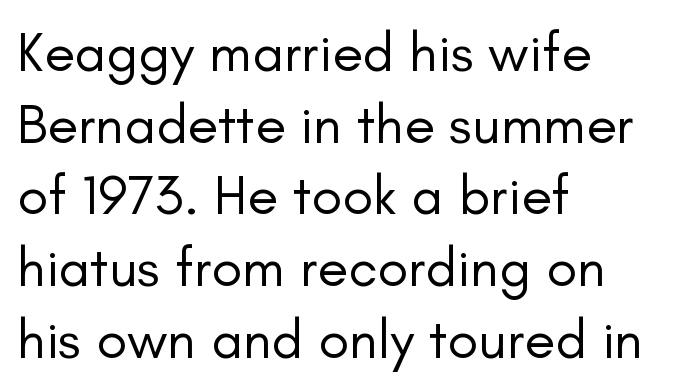
{"serif": "no", "italic": "no", "bold": "no", "weight": "regular", "width": "normal", "stroke_contrast": "low", "x_height": "small", "monospaced": "no", "underline": "no", "align": "left", "line_spacing": "normal", "line_spacing_ratio": 1.28, "letter_spacing": "normal", "letter_spacing_em": 0.0, "glyph_px": 56}
